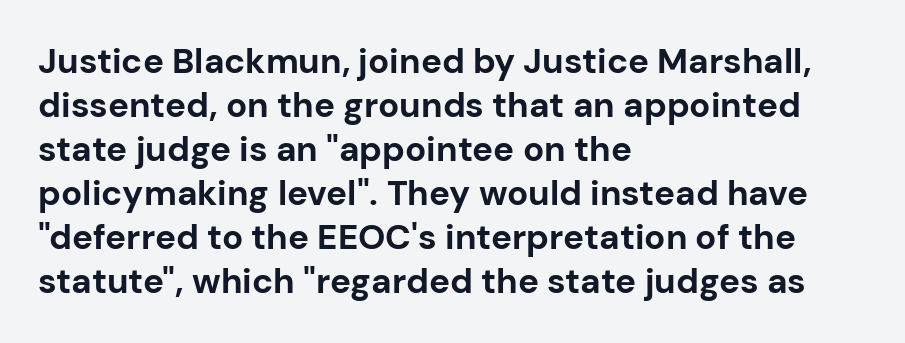
The image shows 35 px bold sans-serif type, upright; set left-aligned, normal line spacing (1.26x), normal letter spacing, not underlined; low stroke contrast and a medium x-height.
